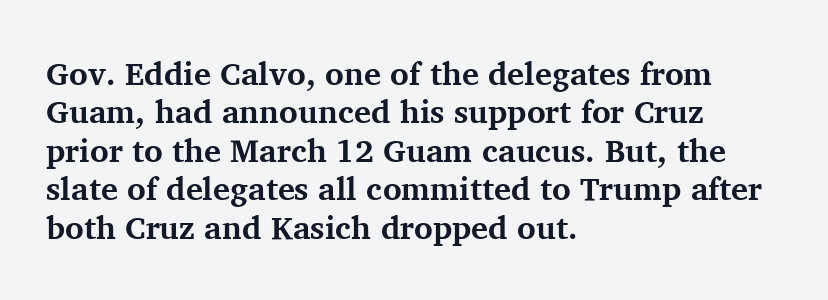
The letters sit at their default tracking, neither squeezed nor spread. Here the designer chose a conventional face with non-uniform glyph widths. Heavy-handed strokes throughout: this text is bold. What kind of face is this? One with serifs. Typeset ragged right — the left edge is the straight one. Only glyphs here, with clear space below each row.
